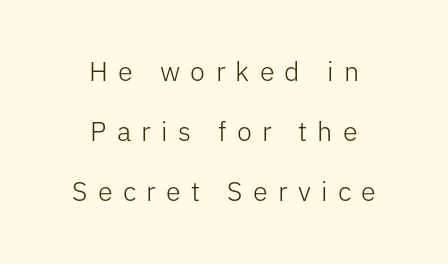
{"italic": "no", "bold": "no", "underline": "no", "align": "center", "line_spacing": "loose", "line_spacing_ratio": 2.22, "letter_spacing": "wide", "letter_spacing_em": 0.38, "glyph_px": 27}
